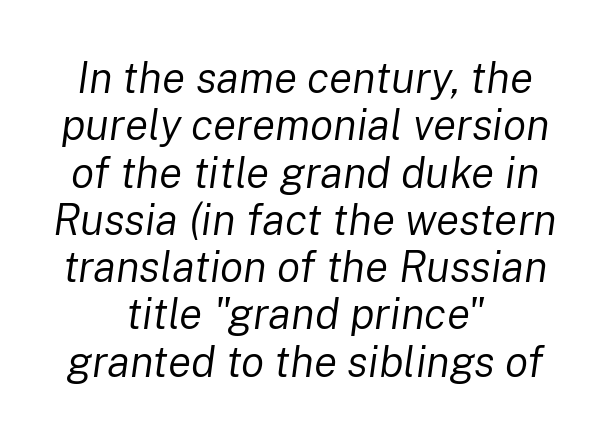
The image shows 43 px regular-weight type, italic (leaning right); set centered, tight line spacing (1.1x), normal letter spacing, not underlined; low stroke contrast and a medium x-height.
